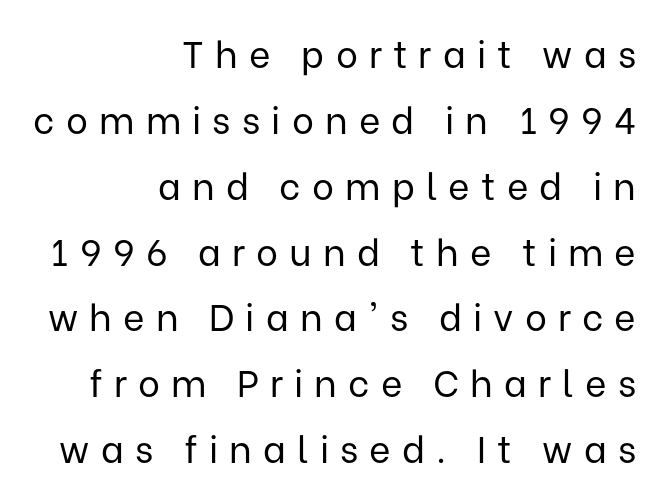
The image shows 37 px regular-weight sans-serif type, upright; set right-aligned, line spacing 1.78x, unusually wide letter spacing (+0.3 em), not underlined; low stroke contrast and a medium x-height.
